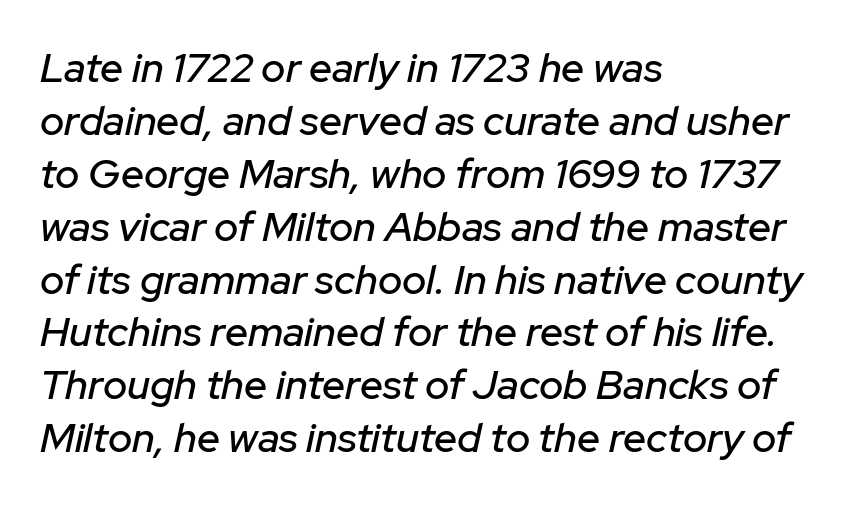
{"italic": "yes", "lean": "right", "slant_degrees": 12, "width": "normal", "stroke_contrast": "low", "x_height": "medium", "monospaced": "no", "underline": "no", "align": "left", "line_spacing": "normal", "line_spacing_ratio": 1.29, "letter_spacing": "normal", "letter_spacing_em": 0.0, "glyph_px": 41}
